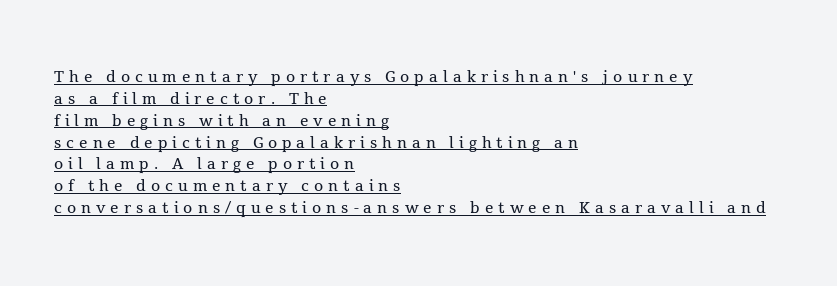
{"italic": "no", "bold": "no", "underline": "yes", "align": "left", "line_spacing": "tight", "line_spacing_ratio": 1.04, "letter_spacing": "wide", "letter_spacing_em": 0.24, "glyph_px": 21}
